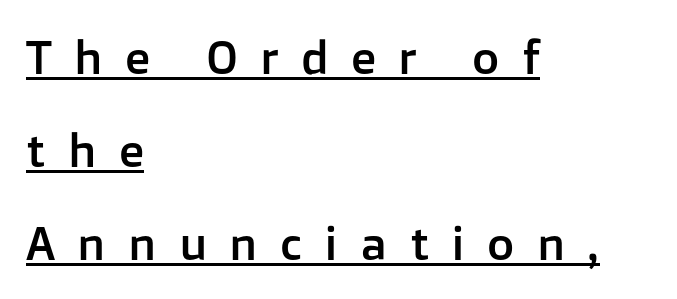
The image shows 47 px sans-serif type, upright; set left-aligned, loose line spacing (1.98x), unusually wide letter spacing (+0.47 em), underlined; low stroke contrast and a medium x-height.
